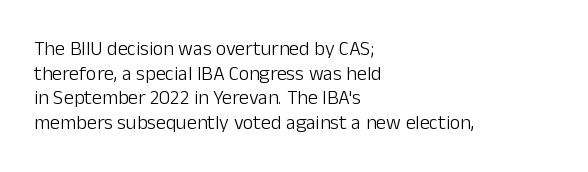
The image shows 20 px text type, upright; set left-aligned, line spacing 1.23x, normal letter spacing, not underlined.
